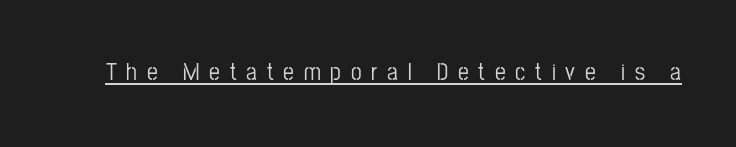
Q: Is the text italic (slanted)? A: No, it is upright.
Q: Is the text underlined? A: Yes.
Q: Is the spacing between letters normal or unusually wide? A: Unusually wide.
